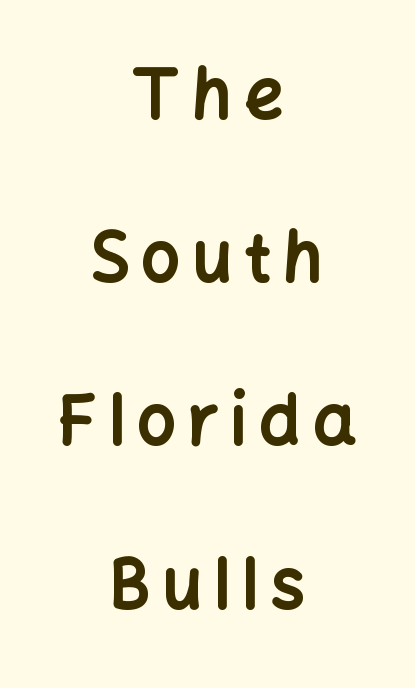
The image shows 68 px bold sans-serif type, upright; set centered, loose line spacing (2.4x), not underlined; low stroke contrast and a medium x-height.
